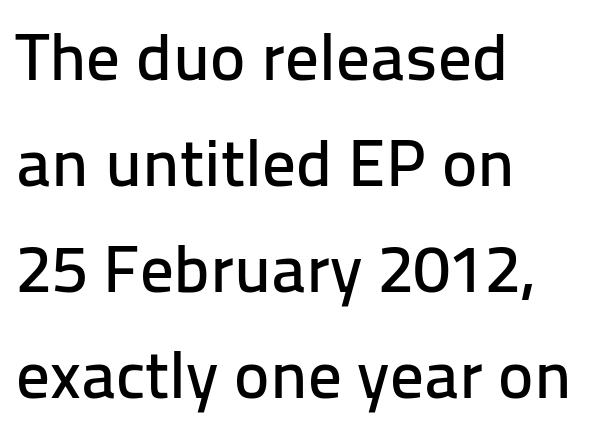
The image shows 67 px sans-serif type, upright; set left-aligned, normal line spacing (1.58x), normal letter spacing, not underlined; low stroke contrast and a medium x-height.
